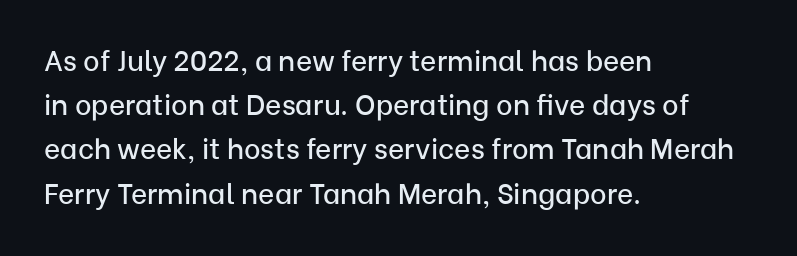
The image shows 28 px sans-serif type, upright; set left-aligned, normal line spacing (1.58x), normal letter spacing, not underlined; low stroke contrast and a medium x-height.
